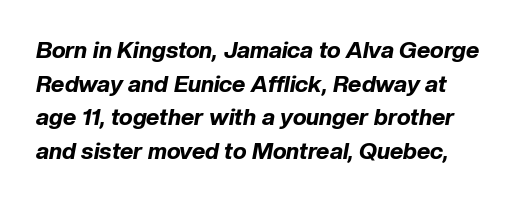
The image shows 23 px bold type, italic (leaning right); set normal line spacing (1.46x), normal letter spacing, not underlined.
